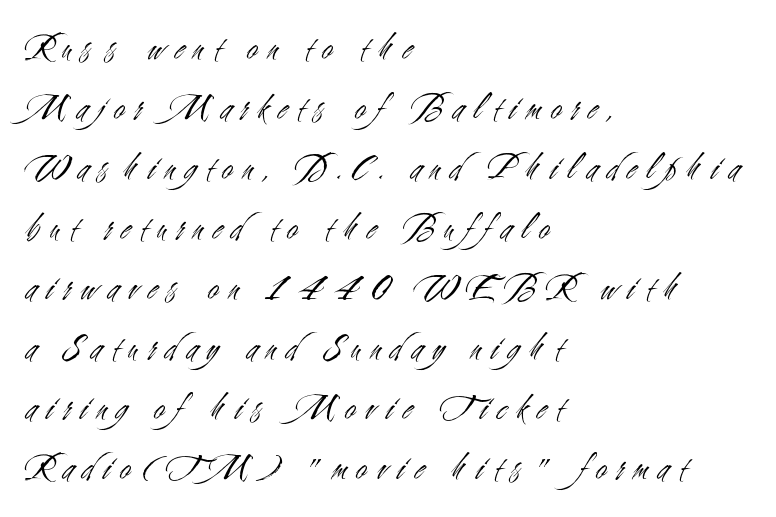
{"serif": "no", "bold": "no", "weight": "light", "width": "condensed", "stroke_contrast": "medium", "x_height": "small", "monospaced": "no", "underline": "no", "align": "left", "line_spacing": "normal", "line_spacing_ratio": 1.58, "letter_spacing": "wide", "letter_spacing_em": 0.27, "glyph_px": 38}
